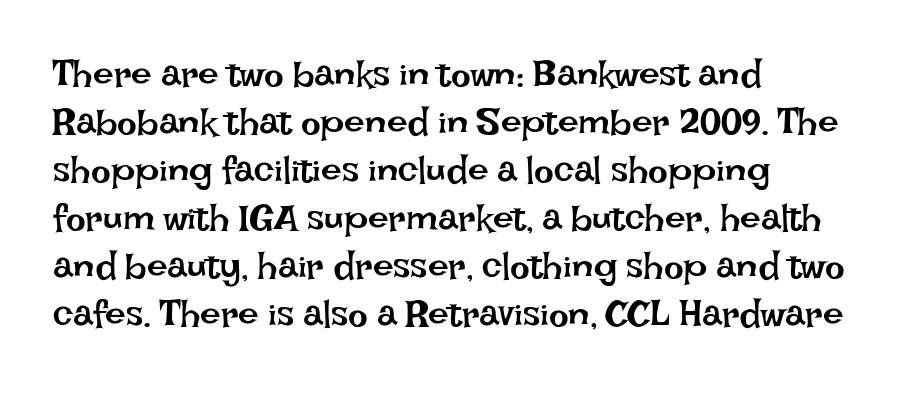
The image shows 37 px regular-weight type, upright; set left-aligned, normal line spacing (1.3x), normal letter spacing, not underlined; low stroke contrast and a large x-height.
